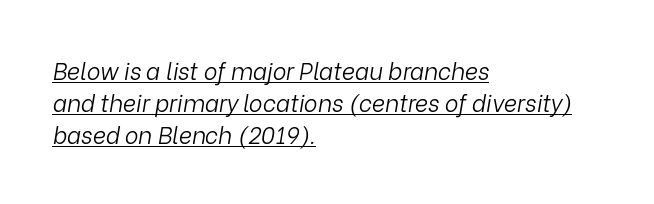
{"italic": "yes", "lean": "right", "slant_degrees": 9, "bold": "no", "underline": "yes", "align": "left", "line_spacing": "normal", "line_spacing_ratio": 1.4, "letter_spacing": "normal", "letter_spacing_em": 0.0, "glyph_px": 23}
